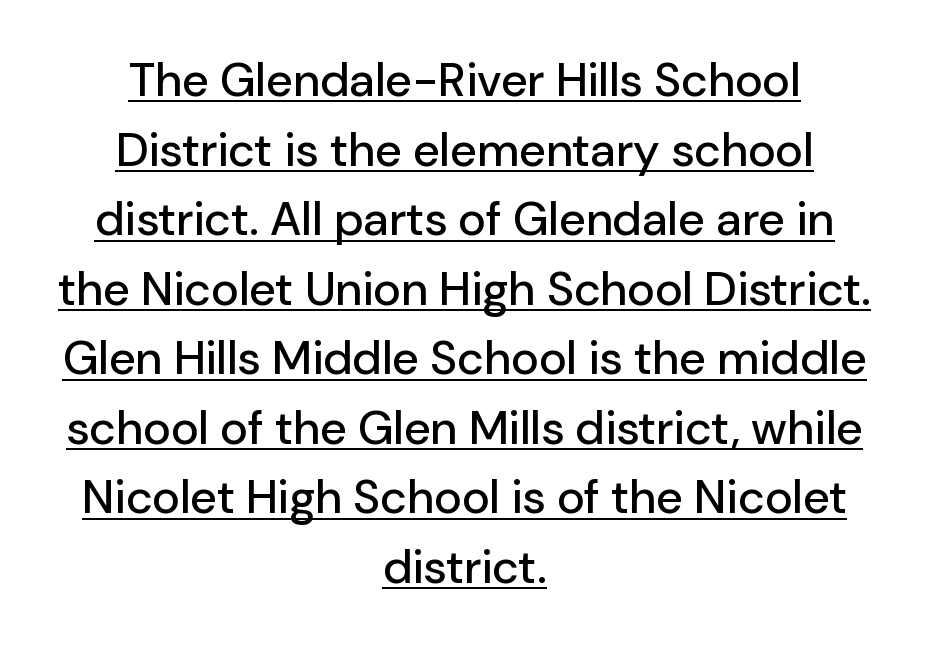
{"serif": "no", "italic": "no", "width": "normal", "stroke_contrast": "low", "x_height": "medium", "monospaced": "no", "underline": "yes", "align": "center", "line_spacing": "normal", "line_spacing_ratio": 1.48, "letter_spacing": "normal", "letter_spacing_em": 0.0, "glyph_px": 47}
